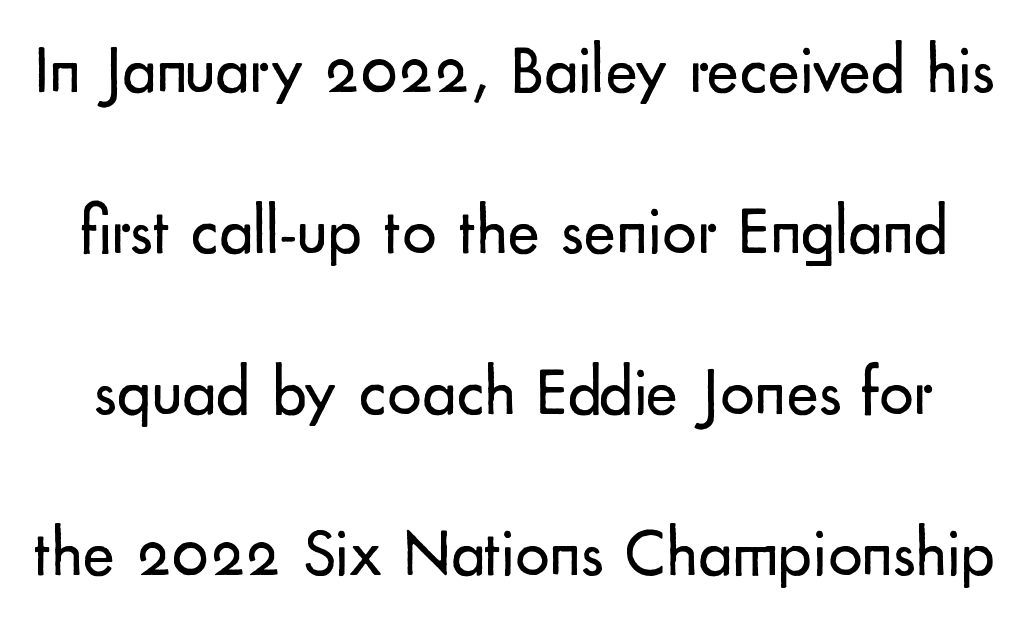
Heaviness? Minimal to ordinary, like unemphasized prose. Font category for this specimen: sans-serif. No word sits above an underline. The horizontal fit of the characters is conventional and even. Loosely led — the rows are spread out.
